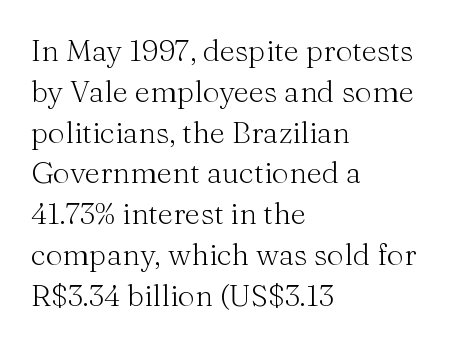
{"serif": "yes", "italic": "no", "bold": "no", "weight": "light", "width": "normal", "stroke_contrast": "medium", "x_height": "medium", "monospaced": "no", "underline": "no", "align": "left", "line_spacing": "normal", "line_spacing_ratio": 1.36, "letter_spacing": "normal", "letter_spacing_em": 0.0, "glyph_px": 30}
